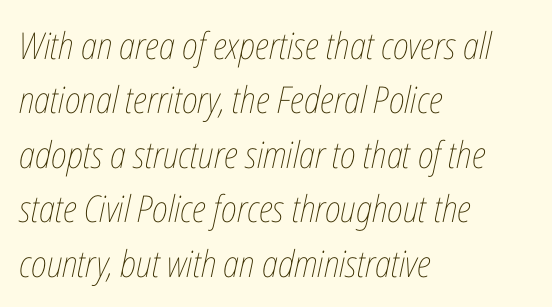
No extra tracking has been applied to these lines. Words float on clear page, feet unadorned. This sample uses an oblique cut, with every glyph tilted off the vertical. One glance says typical: line gaps are just what's usual.
